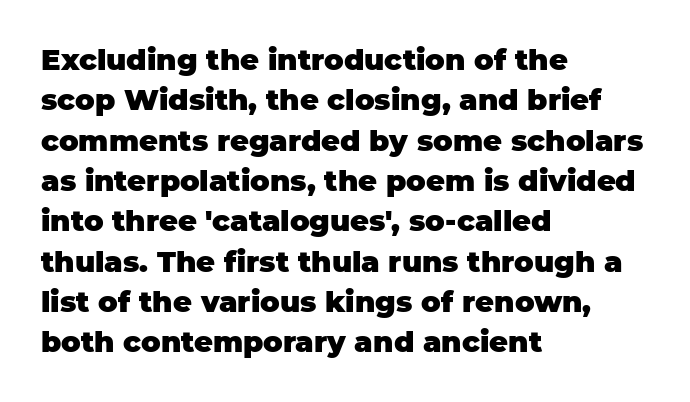
The image shows 29 px heavy sans-serif type, upright; set left-aligned, normal line spacing (1.39x), normal letter spacing, not underlined; low stroke contrast and a large x-height.
